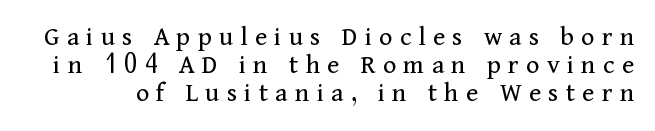
{"serif": "yes", "italic": "no", "bold": "no", "weight": "regular", "width": "normal", "stroke_contrast": "medium", "x_height": "medium", "monospaced": "no", "underline": "no", "line_spacing": "tight", "line_spacing_ratio": 1.0, "letter_spacing": "wide", "letter_spacing_em": 0.26, "glyph_px": 28}
